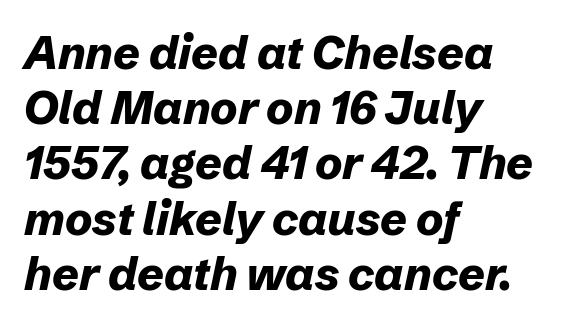
Q: Is the text bold? A: Yes.
Q: Is the text italic (slanted)? A: Yes, it leans right by about 12 degrees.
Q: Is the text underlined? A: No.
Q: How is the paragraph aligned? A: Left-aligned.
Q: Is the spacing between letters normal or unusually wide? A: Normal.
Q: Width (condensed, normal, or wide)? A: Normal.
Q: Stroke contrast? A: Low.
Q: x-height? A: Medium.
Q: Monospaced? A: No.
